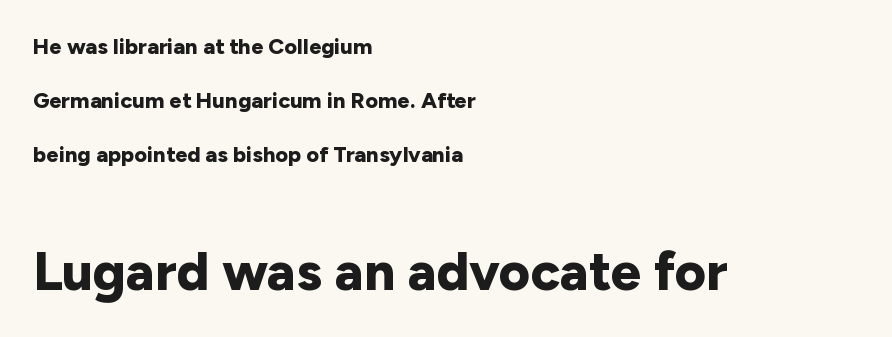
Size hierarchy here favors the trailing block over the leading one. Characters remain perfectly vertical along every line. This sample has the flowing, uneven cadence of proportional lettering. A clean baseline with only descenders dipping below it.
